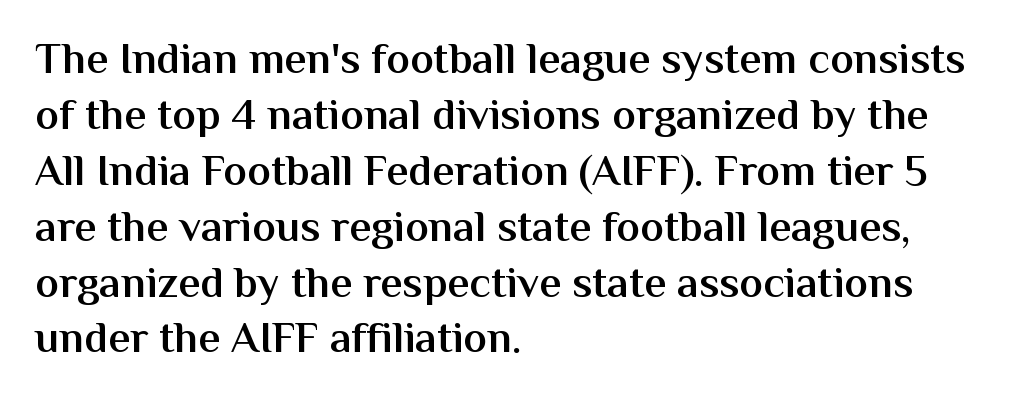
{"serif": "no", "italic": "no", "bold": "semi", "weight": "semibold", "width": "normal", "stroke_contrast": "medium", "x_height": "medium", "monospaced": "no", "underline": "no", "align": "left", "line_spacing": "normal", "line_spacing_ratio": 1.27, "letter_spacing": "normal", "letter_spacing_em": 0.0, "glyph_px": 44}
